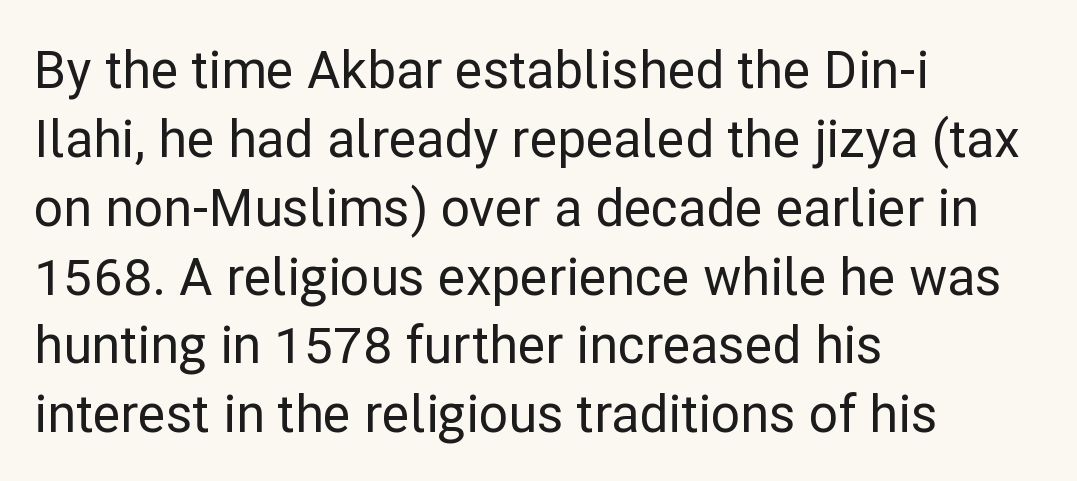
Rows of type keep a routine distance in the vertical direction. The rendering shows plain stroke endings on the letterforms — a sans-serif design. The axis of the letterforms is exactly vertical. The typesetter chose a ragged-right arrangement here. This sample has the flowing, uneven cadence of proportional lettering.
